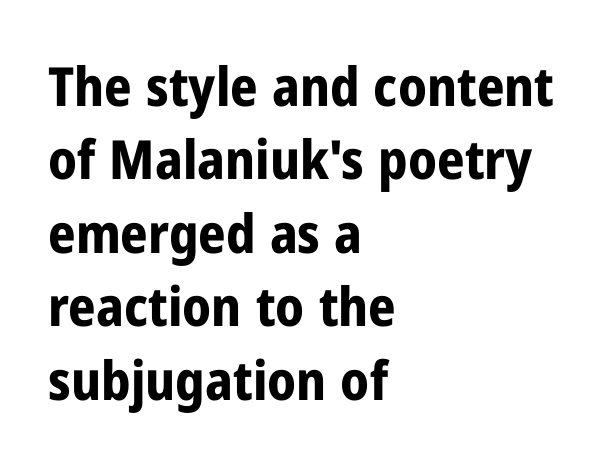
{"serif": "no", "italic": "no", "bold": "yes", "weight": "bold", "width": "condensed", "stroke_contrast": "low", "x_height": "medium", "monospaced": "no", "underline": "no", "align": "left", "line_spacing": "normal", "line_spacing_ratio": 1.36, "letter_spacing": "normal", "letter_spacing_em": 0.0, "glyph_px": 54}
